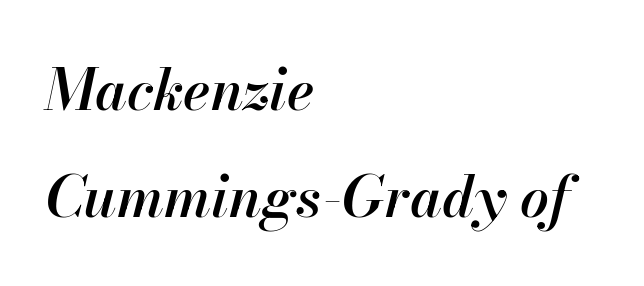
{"italic": "yes", "lean": "right", "slant_degrees": 13, "bold": "semi", "weight": "semibold", "width": "normal", "stroke_contrast": "high", "x_height": "small", "monospaced": "no", "underline": "no", "align": "left", "line_spacing_ratio": 1.88, "letter_spacing": "normal", "letter_spacing_em": 0.0, "glyph_px": 57}
